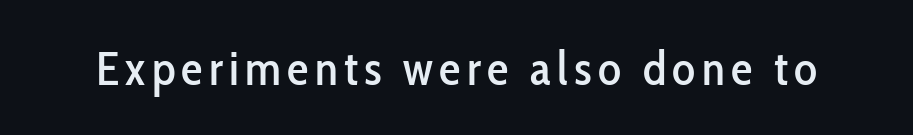
Q: Is the text italic (slanted)? A: No, it is upright.
Q: Is the typeface a serif or a sans-serif typeface? A: Sans-serif.
Q: Is the text underlined? A: No.
Q: Width (condensed, normal, or wide)? A: Condensed.
Q: Stroke contrast? A: Low.
Q: x-height? A: Medium.
Q: Monospaced? A: No.
